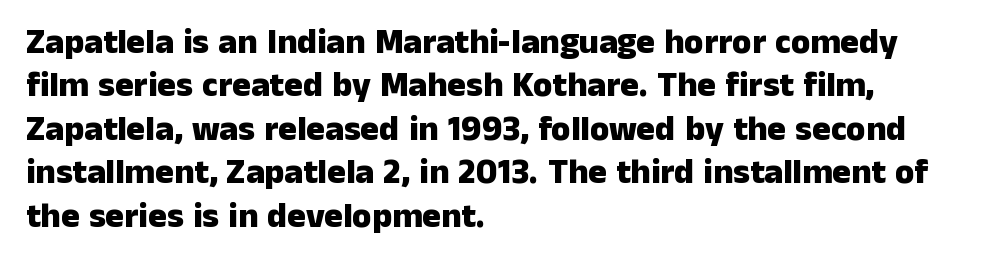
The image shows 35 px heavy sans-serif type, upright; set left-aligned, line spacing 1.24x, normal letter spacing, not underlined; low stroke contrast and a medium x-height.
